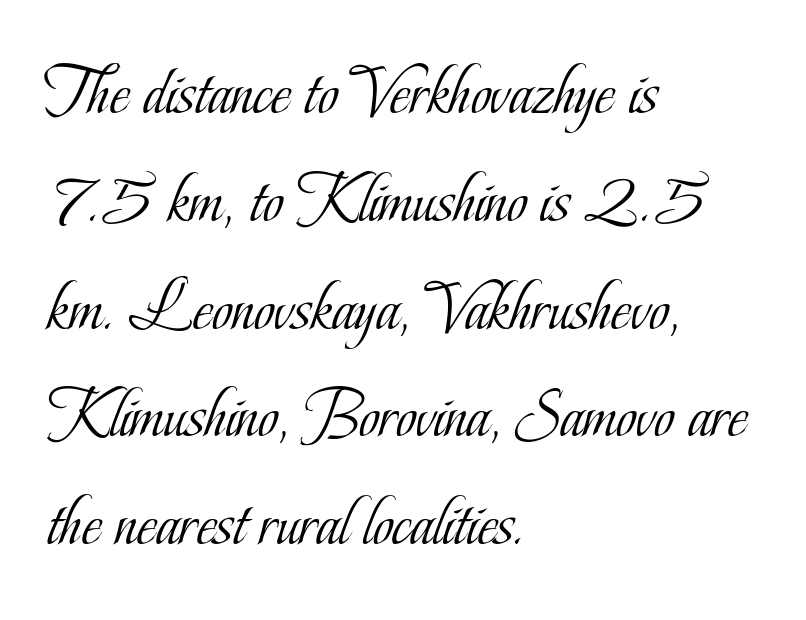
Looks like regular typesetting: each glyph gets only the width it needs. Classification — serif. The line-height multiplier appears to be the usual default. Decoration check: the copy has no underline. Casual observation: everything's shoved over to the left.
